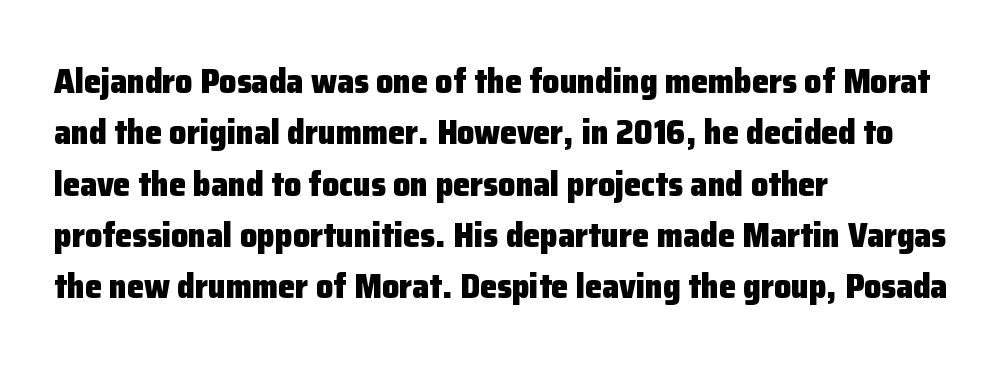
Q: Is the text bold? A: Yes.
Q: Is the text italic (slanted)? A: No, it is upright.
Q: Is the typeface a serif or a sans-serif typeface? A: Sans-serif.
Q: Is the text underlined? A: No.
Q: How is the paragraph aligned? A: Left-aligned.
Q: Is the spacing between letters normal or unusually wide? A: Normal.
Q: Is the spacing between lines tight, normal or loose? A: Normal.
Q: Width (condensed, normal, or wide)? A: Normal.
Q: Stroke contrast? A: Low.
Q: x-height? A: Medium.
Q: Monospaced? A: No.
